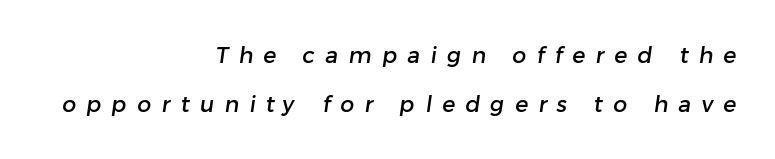
Q: Is the text underlined? A: No.
Q: How is the paragraph aligned? A: Right-aligned.
Q: Is the spacing between letters normal or unusually wide? A: Unusually wide.
Q: Is the spacing between lines tight, normal or loose? A: Loose.
